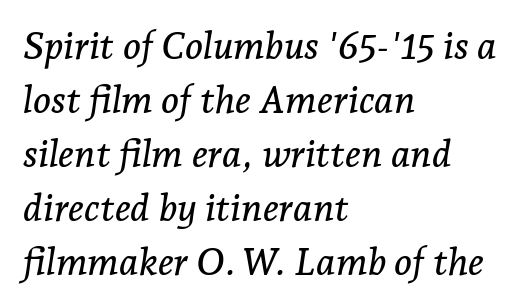
The image shows 38 px serif type, italic (leaning right); set left-aligned, normal line spacing (1.42x), normal letter spacing, not underlined; low stroke contrast and a medium x-height.
